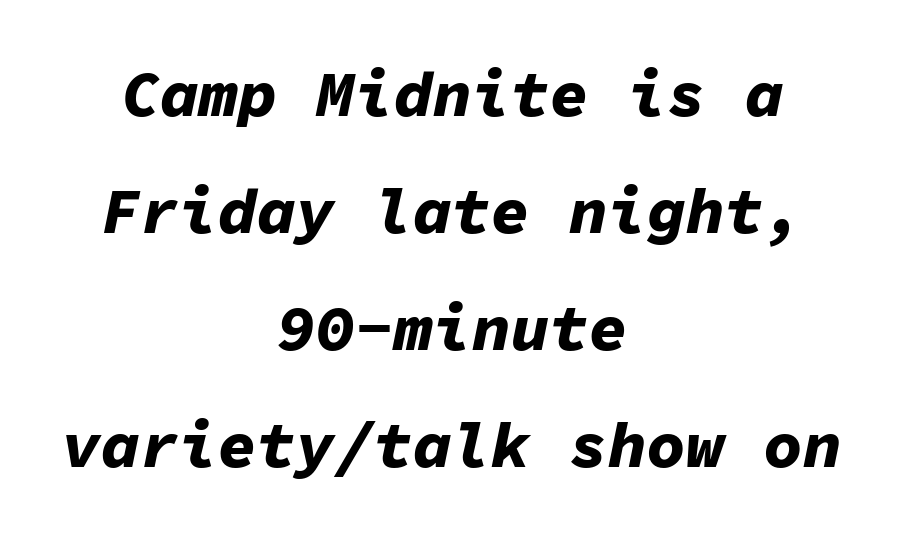
The image shows 65 px bold type, italic (leaning right), monospaced; set centered, line spacing 1.8x, normal letter spacing, not underlined; low stroke contrast and a medium x-height.
